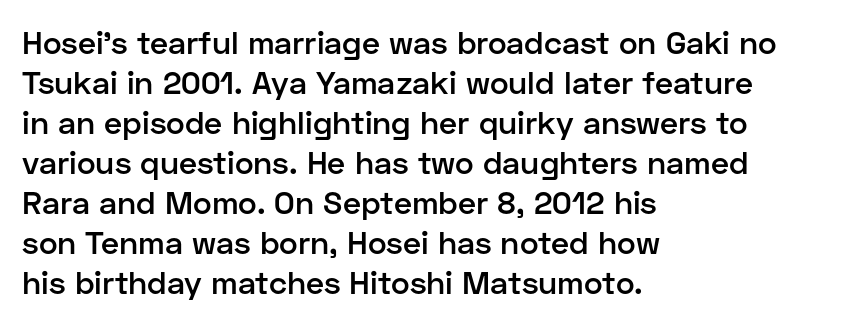
Q: Is the text bold? A: Semi-bold.
Q: Is the text italic (slanted)? A: No, it is upright.
Q: Is the typeface a serif or a sans-serif typeface? A: Sans-serif.
Q: Is the text underlined? A: No.
Q: How is the paragraph aligned? A: Left-aligned.
Q: Is the spacing between letters normal or unusually wide? A: Normal.
Q: Is the spacing between lines tight, normal or loose? A: Normal.
Q: Width (condensed, normal, or wide)? A: Normal.
Q: Stroke contrast? A: Low.
Q: x-height? A: Medium.
Q: Monospaced? A: No.
